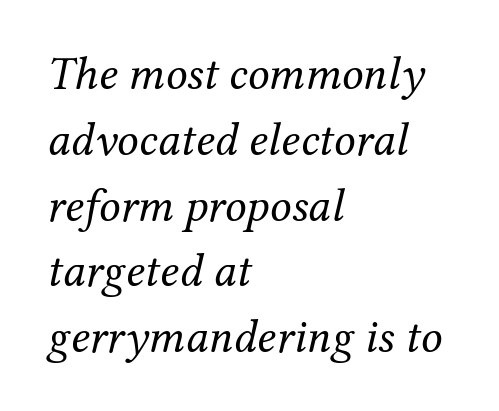
The image shows 48 px regular-weight serif type, italic (leaning right); set left-aligned, normal line spacing (1.37x), normal letter spacing, not underlined; medium stroke contrast and a medium x-height.
